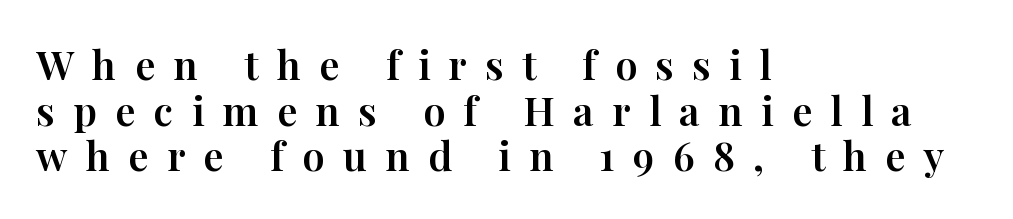
{"serif": "yes", "italic": "no", "width": "normal", "stroke_contrast": "high", "x_height": "medium", "monospaced": "no", "underline": "no", "align": "left", "line_spacing": "tight", "line_spacing_ratio": 1.14, "letter_spacing": "wide", "letter_spacing_em": 0.46, "glyph_px": 40}
